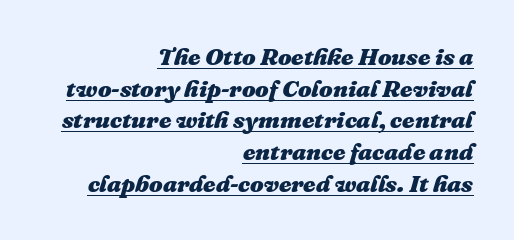
Default kerning and tracking; the words read as compact shapes. Bold? Absolutely — the strokes are thick and heavy. Slant detected: the letters are inclined. Regular leading. This sample carries an underscore along the baseline area.
